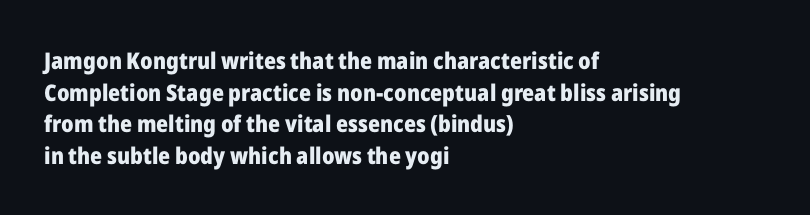
One glance says typical: line gaps are just what's usual. The letters stand upright; this is a roman face. These lines stack with their left ends in a neat column. Bold? Absolutely — the strokes are thick and heavy.
